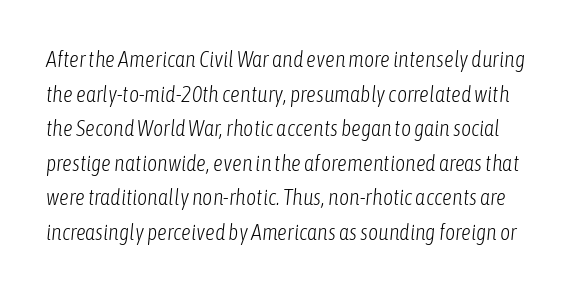
The image shows 22 px text type, italic (leaning right); set normal line spacing (1.57x), normal letter spacing, not underlined.
